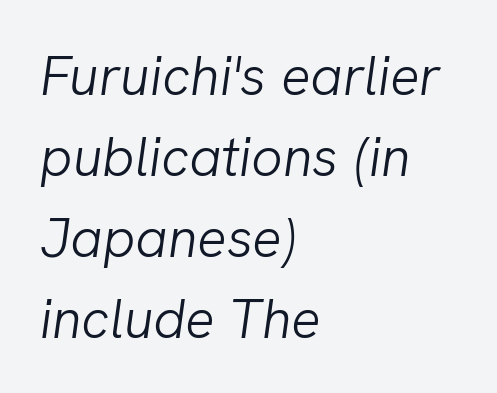
{"italic": "yes", "lean": "right", "slant_degrees": 8, "bold": "no", "weight": "light", "width": "normal", "stroke_contrast": "low", "x_height": "medium", "monospaced": "no", "underline": "no", "align": "left", "line_spacing": "normal", "line_spacing_ratio": 1.47, "letter_spacing": "normal", "letter_spacing_em": 0.0, "glyph_px": 55}
